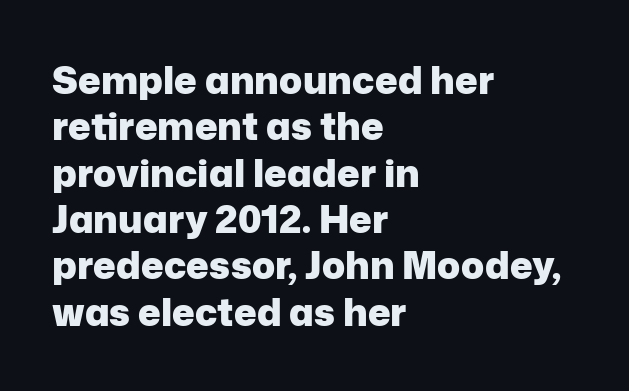
Q: Is the text bold? A: Yes.
Q: Is the text italic (slanted)? A: No, it is upright.
Q: Is the typeface a serif or a sans-serif typeface? A: Sans-serif.
Q: Is the text underlined? A: No.
Q: How is the paragraph aligned? A: Left-aligned.
Q: Is the spacing between letters normal or unusually wide? A: Normal.
Q: Width (condensed, normal, or wide)? A: Normal.
Q: Stroke contrast? A: Low.
Q: x-height? A: Medium.
Q: Monospaced? A: No.
